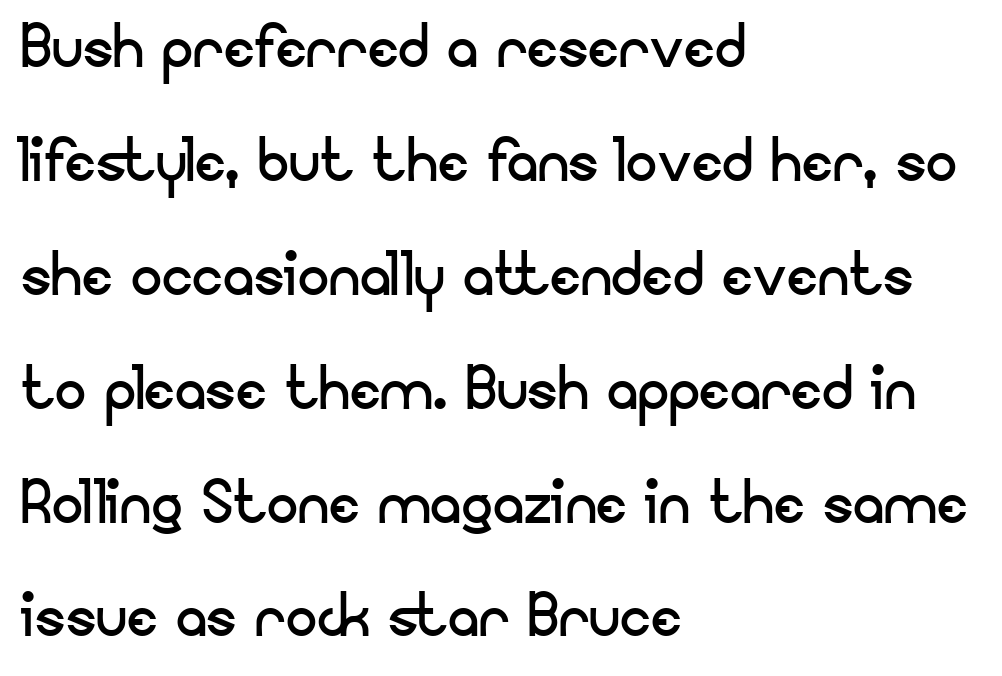
The image shows 78 px regular-weight sans-serif type, upright; set left-aligned, normal line spacing (1.46x), normal letter spacing, not underlined; low stroke contrast and a small x-height.
